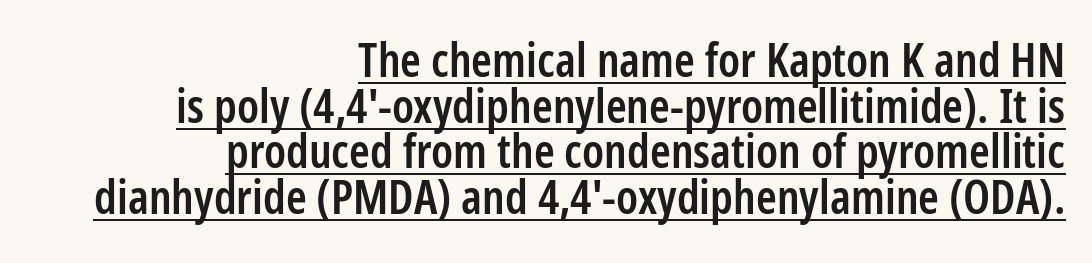
{"serif": "no", "italic": "no", "bold": "semi", "weight": "semibold", "width": "condensed", "stroke_contrast": "low", "x_height": "medium", "monospaced": "no", "underline": "yes", "align": "right", "line_spacing": "tight", "line_spacing_ratio": 0.97, "letter_spacing": "normal", "letter_spacing_em": 0.0, "glyph_px": 47}
